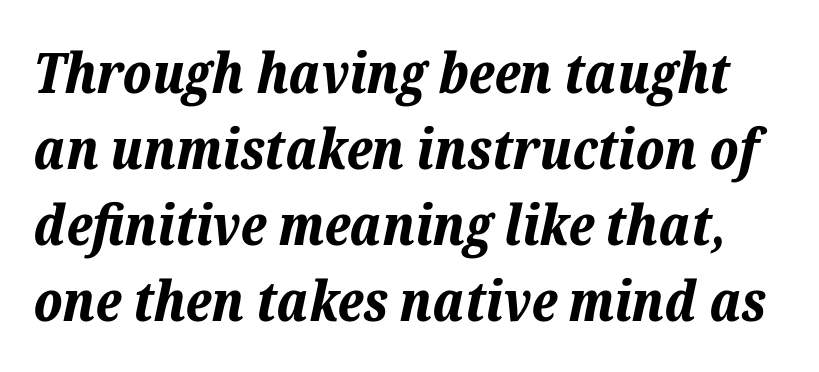
In terms of posture, this sample is oblique. The zone under the glyphs is completely vacant. Here the glyphs are tracked normally, forming tight word shapes. What weight is shown? A full bold with thick strokes. In terms of leading, this rendering sits right in the middle. Think of a printed novel: that variable character pitch is what you see here.
